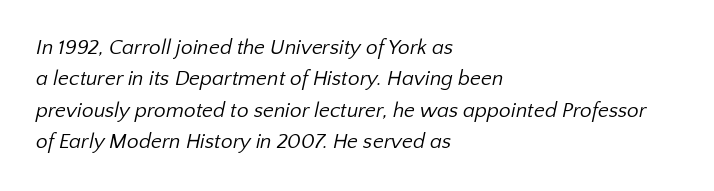
Horizontal alignment here is leftward, the default for most running prose. Inter-character spacing is left at the font's built-in metrics. The typeface has the unassuming heft of standard copy or less. Descender tails drop into unmarked territory. This sample keeps an unexceptional amount of space between lines.
